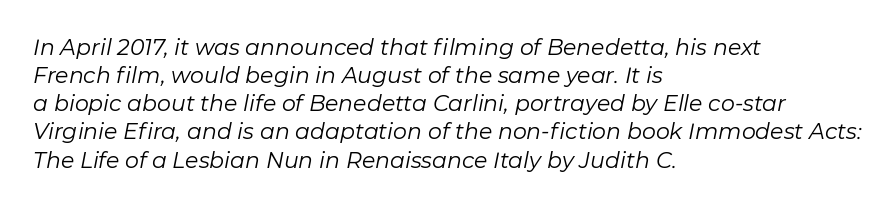
The whole block is typeset with a tilt. Glance below the letters and you will spot only blank space. Short note: letters normally spaced. Summary of vertical rhythm: regular, with standard interline spacing. Stems here are at most as thick as an everyday book face. The paragraph shown leans on its left margin.
